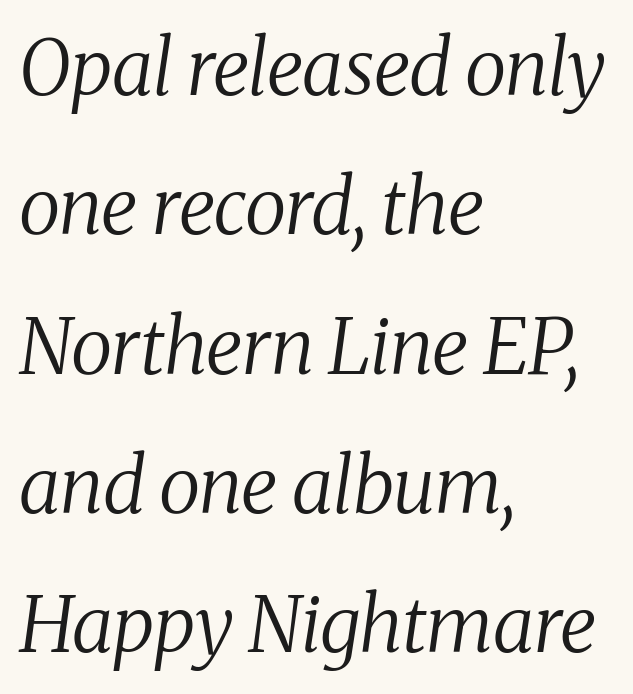
Q: Is the text bold? A: No.
Q: Is the text italic (slanted)? A: Yes, it leans right by about 8 degrees.
Q: Is the typeface a serif or a sans-serif typeface? A: Serif.
Q: Is the text underlined? A: No.
Q: How is the paragraph aligned? A: Left-aligned.
Q: Is the spacing between letters normal or unusually wide? A: Normal.
Q: Width (condensed, normal, or wide)? A: Normal.
Q: Stroke contrast? A: Medium.
Q: x-height? A: Medium.
Q: Monospaced? A: No.
